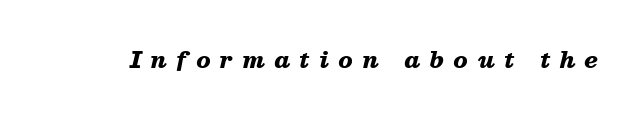
The typesetting leans heavy: a genuine bold. The baseline area is clear. Look at the tracking — it's clearly loosened, letters drifting apart. The face used here has a pronounced slope to its letters.
